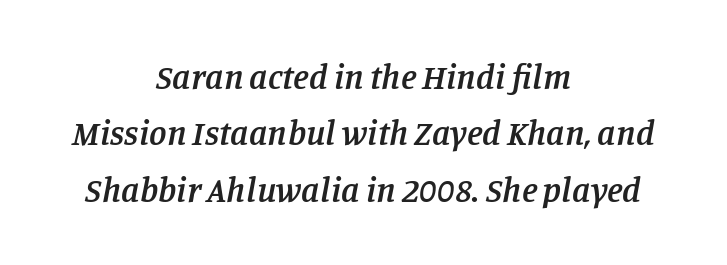
Q: Is the text bold? A: Semi-bold.
Q: Is the text italic (slanted)? A: Yes, it leans right by about 11 degrees.
Q: Is the typeface a serif or a sans-serif typeface? A: Serif.
Q: Is the text underlined? A: No.
Q: How is the paragraph aligned? A: Centered.
Q: Is the spacing between letters normal or unusually wide? A: Normal.
Q: Is the spacing between lines tight, normal or loose? A: Normal.
Q: Width (condensed, normal, or wide)? A: Normal.
Q: Stroke contrast? A: Low.
Q: x-height? A: Large.
Q: Monospaced? A: No.
